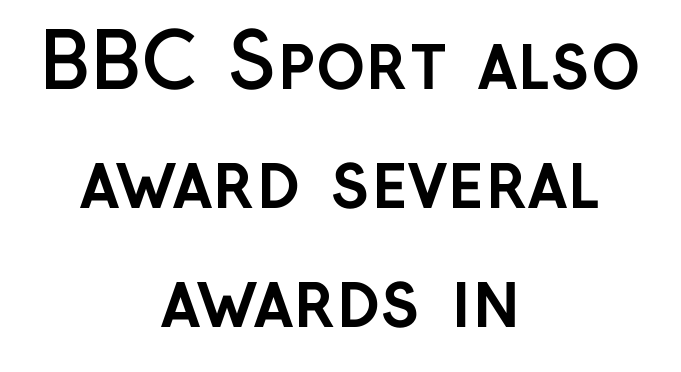
{"serif": "no", "italic": "no", "bold": "yes", "weight": "semibold", "width": "normal", "stroke_contrast": "low", "x_height": "medium", "monospaced": "no", "underline": "no", "align": "center", "line_spacing": "normal", "line_spacing_ratio": 1.59, "letter_spacing": "normal", "letter_spacing_em": 0.0, "glyph_px": 75}
